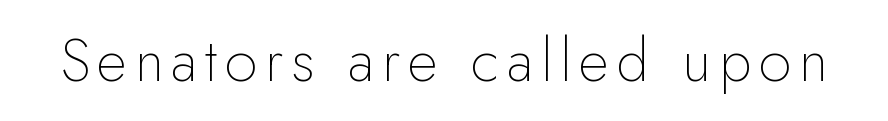
The image shows 59 px thin sans-serif type, upright; set not underlined; low stroke contrast and a small x-height.
